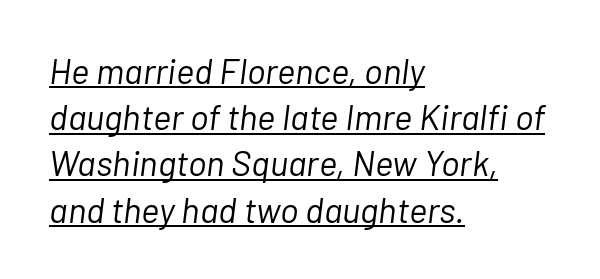
{"italic": "yes", "lean": "right", "slant_degrees": 7, "bold": "no", "weight": "light", "width": "normal", "stroke_contrast": "low", "x_height": "medium", "monospaced": "no", "underline": "yes", "align": "left", "line_spacing": "normal", "line_spacing_ratio": 1.32, "letter_spacing": "normal", "letter_spacing_em": 0.0, "glyph_px": 35}
